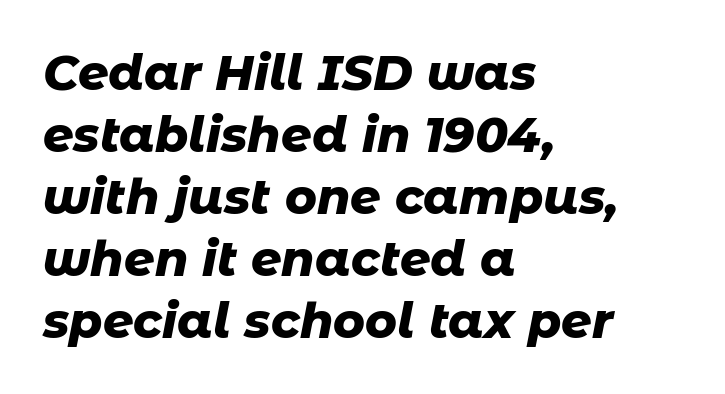
Q: Is the text bold? A: Yes.
Q: Is the text italic (slanted)? A: Yes, it leans right by about 11 degrees.
Q: Is the text underlined? A: No.
Q: How is the paragraph aligned? A: Left-aligned.
Q: Is the spacing between letters normal or unusually wide? A: Normal.
Q: Is the spacing between lines tight, normal or loose? A: Normal.
Q: Width (condensed, normal, or wide)? A: Normal.
Q: Stroke contrast? A: Low.
Q: x-height? A: Medium.
Q: Monospaced? A: No.
